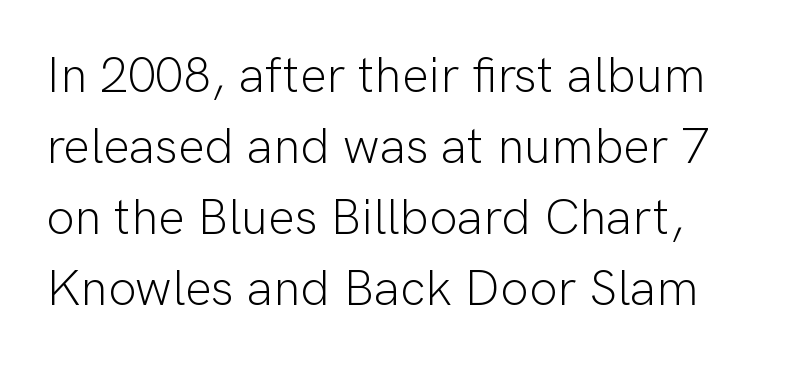
Q: Is the text bold? A: No.
Q: Is the text italic (slanted)? A: No, it is upright.
Q: Is the typeface a serif or a sans-serif typeface? A: Sans-serif.
Q: Is the text underlined? A: No.
Q: How is the paragraph aligned? A: Left-aligned.
Q: Is the spacing between letters normal or unusually wide? A: Normal.
Q: Is the spacing between lines tight, normal or loose? A: Normal.
Q: Width (condensed, normal, or wide)? A: Normal.
Q: Stroke contrast? A: Low.
Q: x-height? A: Medium.
Q: Monospaced? A: No.
